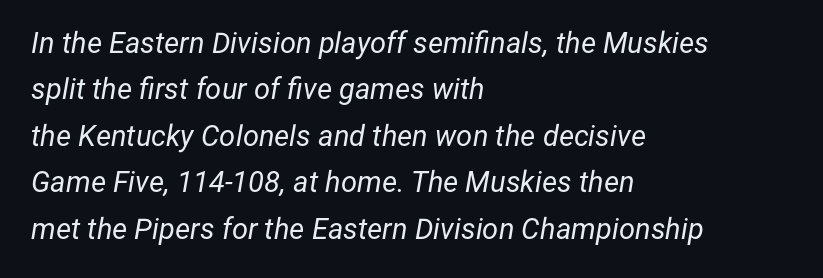
Q: Is the text bold? A: No.
Q: Is the text italic (slanted)? A: Yes, it leans right by about 12 degrees.
Q: Is the text underlined? A: No.
Q: How is the paragraph aligned? A: Left-aligned.
Q: Is the spacing between letters normal or unusually wide? A: Normal.
Q: Is the spacing between lines tight, normal or loose? A: Normal.
Q: Width (condensed, normal, or wide)? A: Normal.
Q: Stroke contrast? A: Low.
Q: x-height? A: Medium.
Q: Monospaced? A: No.
